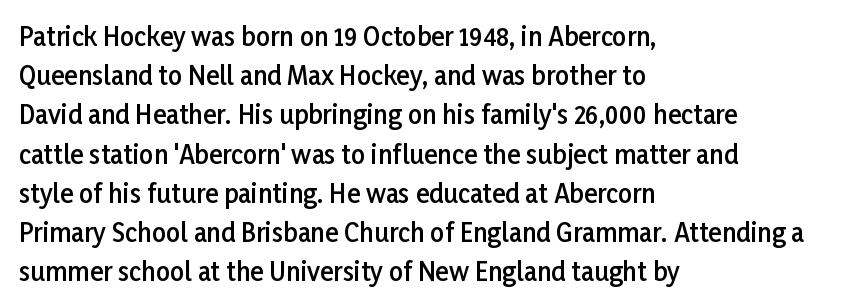
A bare baseline throughout the passage. The sample has been set in demibold, a notch under bold. The paragraph shown leans on its left margin. When letters stand straight like this, we call the style roman or upright. The space between consecutive lines is moderate.
